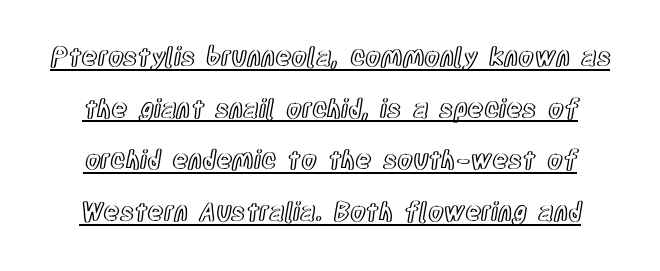
The image shows 25 px text type; set loose line spacing (2.07x), normal letter spacing, underlined.
